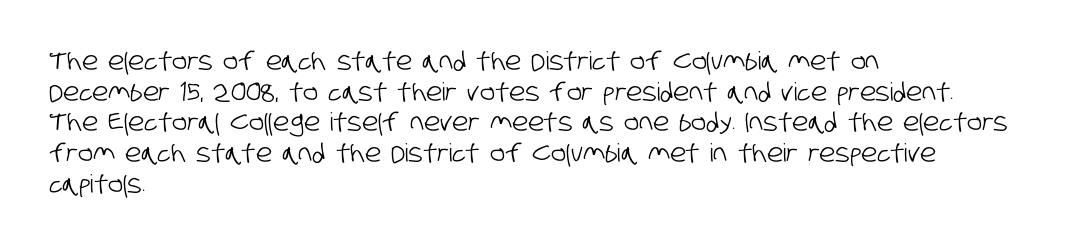
{"underline": "no", "align": "left", "line_spacing_ratio": 1.23, "letter_spacing": "normal", "letter_spacing_em": 0.0, "glyph_px": 25}
